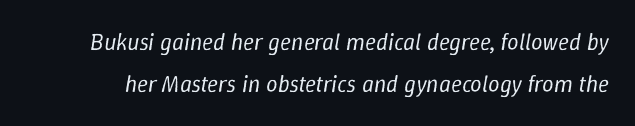
Letters rest on an invisible, unmarked baseline. Style check: oblique. The font is comparable to plain body text, perhaps lighter. No extra tracking has been applied to these lines.
